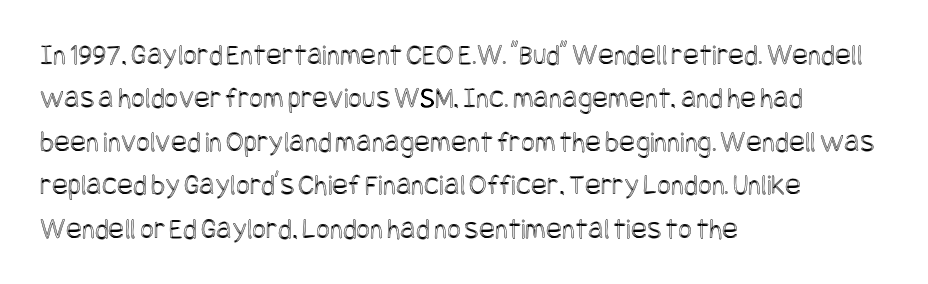
The image shows 30 px condensed type, upright; set left-aligned, normal line spacing (1.45x), normal letter spacing, not underlined; a large x-height.
